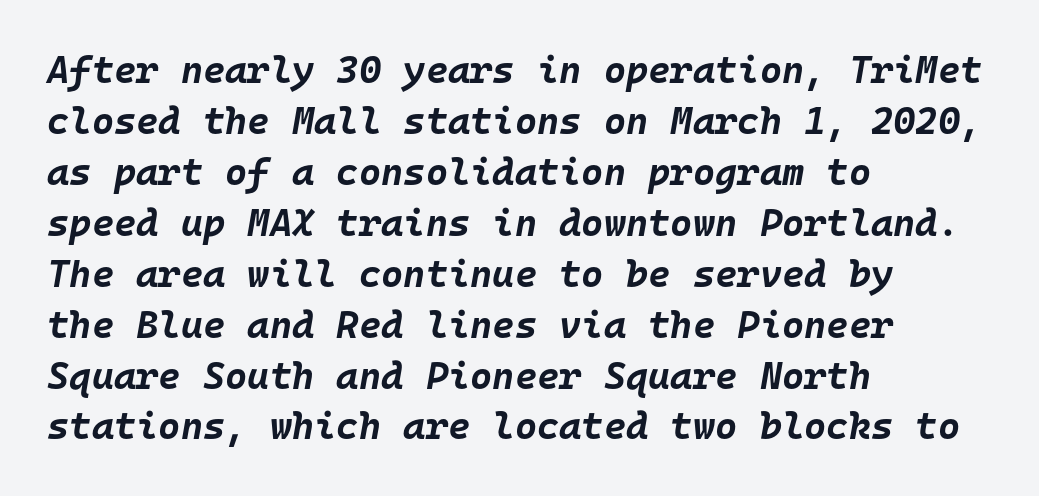
The rows are spaced the way most documents space them. Horizontally, the lines are justified to the leading edge only. The passage shown has conventional tracking throughout. Lines of text with bare space underneath.
